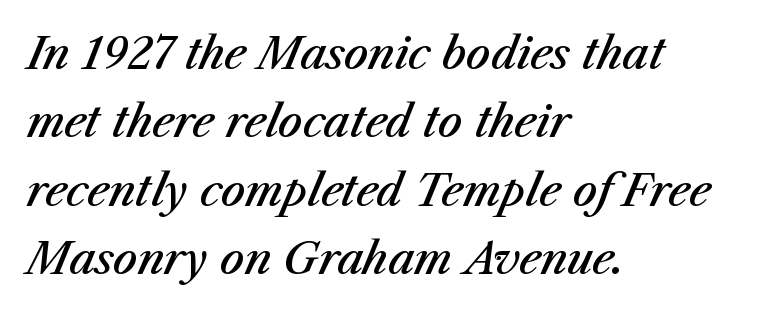
Q: Is the text bold? A: Semi-bold.
Q: Is the text italic (slanted)? A: Yes, it leans right by about 23 degrees.
Q: Is the text underlined? A: No.
Q: How is the paragraph aligned? A: Left-aligned.
Q: Is the spacing between letters normal or unusually wide? A: Normal.
Q: Is the spacing between lines tight, normal or loose? A: Normal.
Q: Width (condensed, normal, or wide)? A: Normal.
Q: Stroke contrast? A: Medium.
Q: x-height? A: Medium.
Q: Monospaced? A: No.
